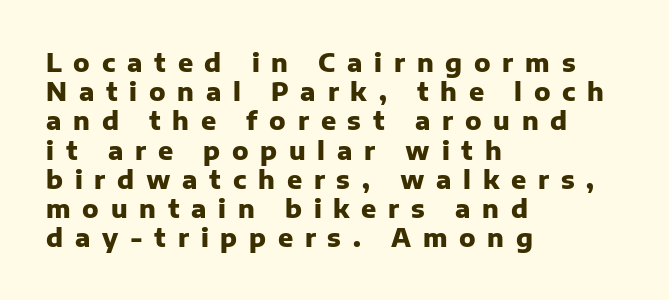
Q: Is the text bold? A: Yes.
Q: Is the text italic (slanted)? A: No, it is upright.
Q: Is the text underlined? A: No.
Q: How is the paragraph aligned? A: Left-aligned.
Q: Is the spacing between letters normal or unusually wide? A: Unusually wide.
